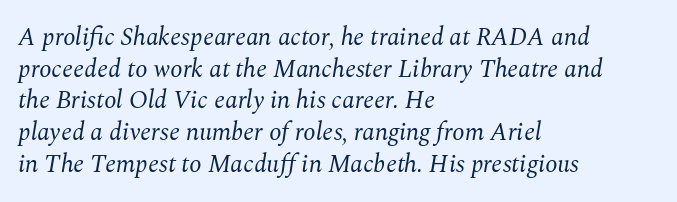
{"italic": "yes", "lean": "right", "slant_degrees": 10, "bold": "no", "underline": "no", "align": "left", "line_spacing": "normal", "line_spacing_ratio": 1.27, "letter_spacing": "normal", "letter_spacing_em": 0.0, "glyph_px": 25}
